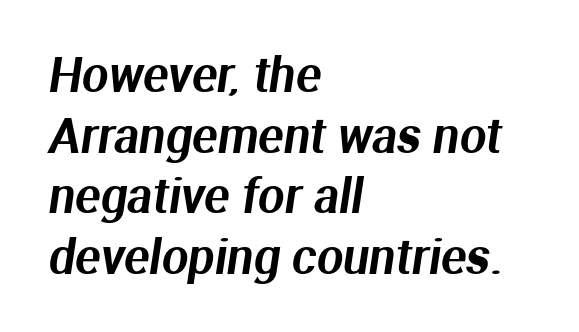
{"serif": "no", "width": "normal", "stroke_contrast": "medium", "x_height": "medium", "monospaced": "no", "underline": "no", "align": "left", "line_spacing": "normal", "line_spacing_ratio": 1.29, "letter_spacing": "normal", "letter_spacing_em": 0.0, "glyph_px": 47}
